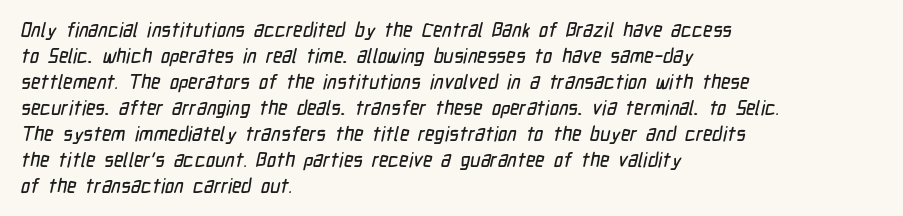
{"underline": "no", "align": "left", "line_spacing": "normal", "line_spacing_ratio": 1.3, "letter_spacing": "normal", "letter_spacing_em": 0.0, "glyph_px": 20}
